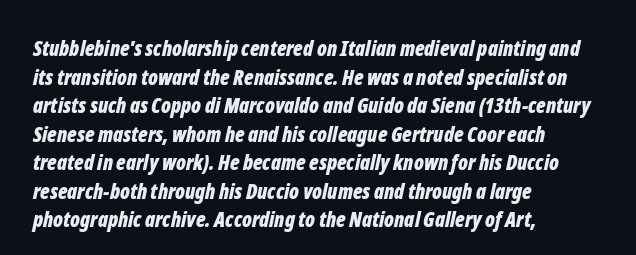
Q: Is the text bold? A: Yes.
Q: Is the text italic (slanted)? A: Yes, it leans right by about 12 degrees.
Q: Is the text underlined? A: No.
Q: How is the paragraph aligned? A: Left-aligned.
Q: Is the spacing between letters normal or unusually wide? A: Normal.
Q: Is the spacing between lines tight, normal or loose? A: Normal.
